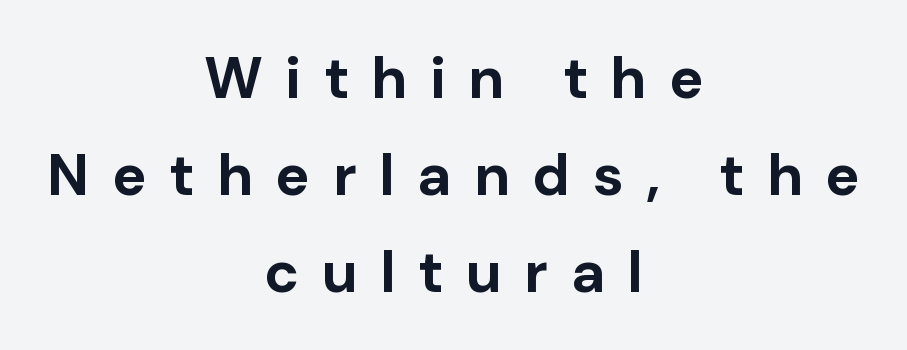
Q: Is the text bold? A: Yes.
Q: Is the text italic (slanted)? A: No, it is upright.
Q: Is the typeface a serif or a sans-serif typeface? A: Sans-serif.
Q: Is the text underlined? A: No.
Q: How is the paragraph aligned? A: Centered.
Q: Is the spacing between letters normal or unusually wide? A: Unusually wide.
Q: Is the spacing between lines tight, normal or loose? A: Normal.
Q: Width (condensed, normal, or wide)? A: Normal.
Q: Stroke contrast? A: Low.
Q: x-height? A: Medium.
Q: Monospaced? A: No.
